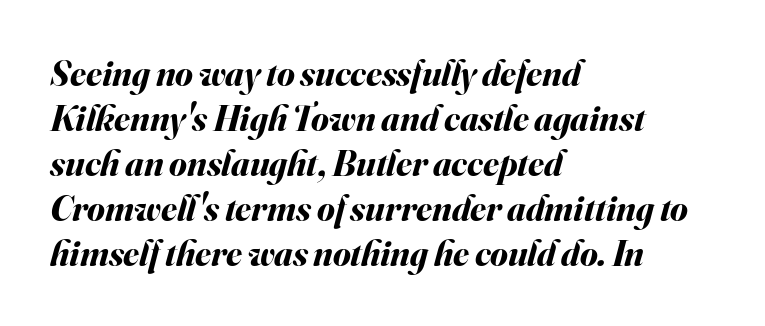
{"italic": "yes", "lean": "right", "slant_degrees": 16, "bold": "yes", "weight": "bold", "width": "normal", "stroke_contrast": "medium", "x_height": "small", "monospaced": "no", "underline": "no", "align": "left", "line_spacing": "normal", "line_spacing_ratio": 1.25, "letter_spacing": "normal", "letter_spacing_em": 0.0, "glyph_px": 36}
